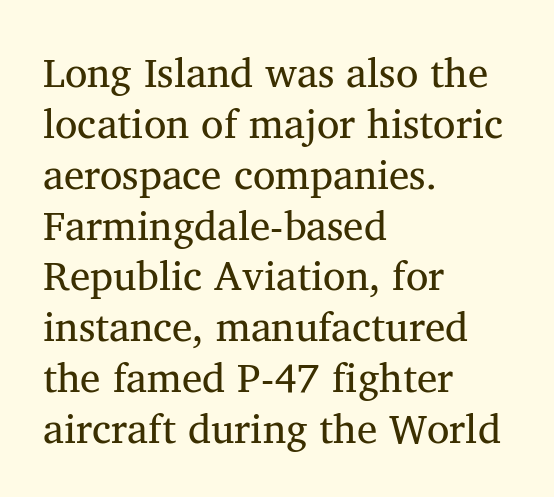
Q: Is the text bold? A: No.
Q: Is the text italic (slanted)? A: No, it is upright.
Q: Is the typeface a serif or a sans-serif typeface? A: Serif.
Q: Is the text underlined? A: No.
Q: How is the paragraph aligned? A: Left-aligned.
Q: Is the spacing between letters normal or unusually wide? A: Normal.
Q: Width (condensed, normal, or wide)? A: Normal.
Q: Stroke contrast? A: Medium.
Q: x-height? A: Medium.
Q: Monospaced? A: No.
